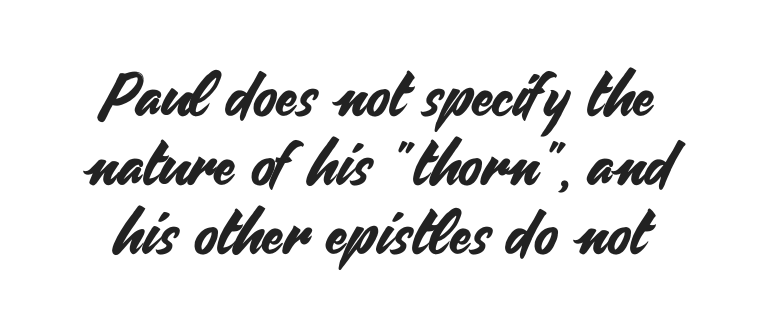
Letters rest on an invisible, unmarked baseline. The letters sit at their default tracking, neither squeezed nor spread. You could not count columns in this text — the font is proportionally spaced.
